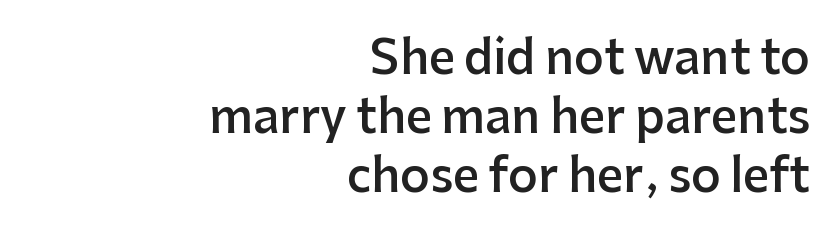
Typographic density is moderately raised because the face is semibold. The face used here is proportionally spaced, like ordinary book or web type. The zone under the glyphs is completely vacant. Italic: no, the glyphs are upright roman. No extra tracking has been applied to these lines.
